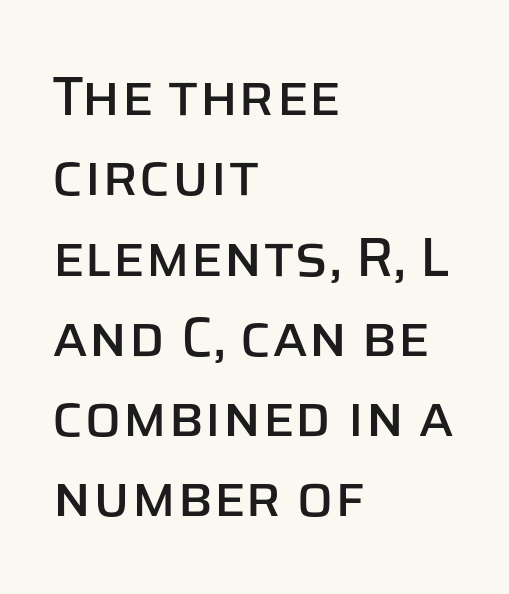
The image shows 55 px sans-serif type, upright; set left-aligned, normal line spacing (1.46x), normal letter spacing, not underlined; low stroke contrast and a large x-height.
